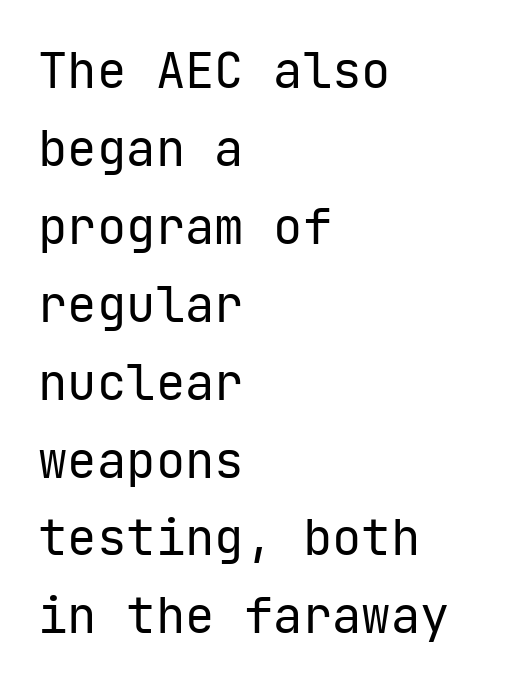
The words here are not underlined. Upright lettering throughout. The passage shown has conventional tracking throughout. Ink coverage per letter is moderate at most. All the whitespace from short lines collects on the right. This is sans-serif lettering, the kind often seen on screens and signage.
